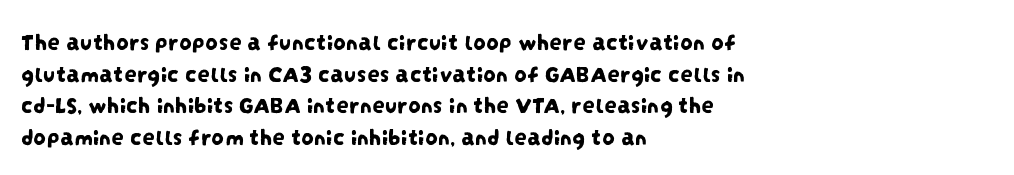
The image shows 25 px text type; set left-aligned, normal line spacing (1.27x), normal letter spacing, not underlined.
